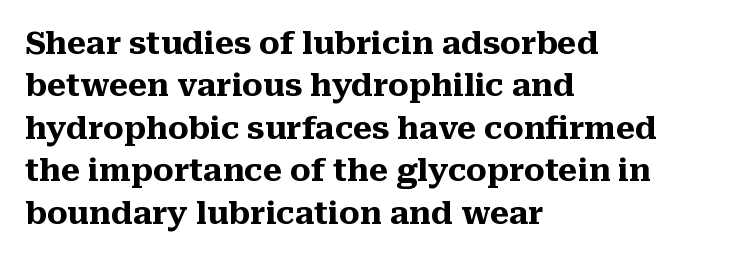
The image shows 31 px heavy serif type, upright; set left-aligned, normal line spacing (1.37x), normal letter spacing, not underlined; medium stroke contrast and a medium x-height.
